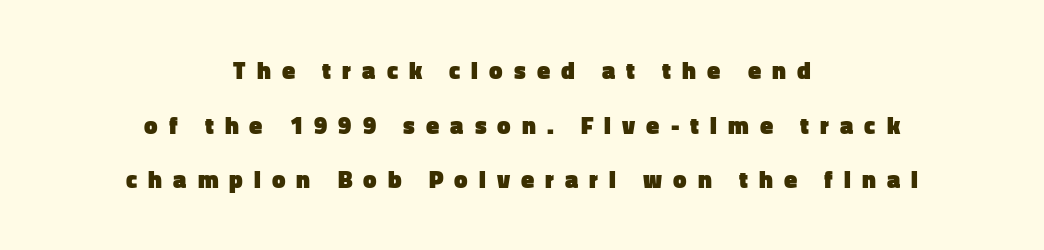
The image shows 24 px bold type, upright; set centered, loose line spacing (2.28x), unusually wide letter spacing (+0.46 em), not underlined.
